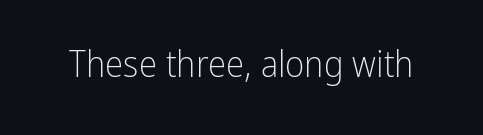
{"serif": "no", "italic": "no", "bold": "no", "weight": "light", "width": "condensed", "stroke_contrast": "low", "x_height": "medium", "monospaced": "no", "underline": "no", "letter_spacing": "normal", "letter_spacing_em": 0.0, "glyph_px": 37}
